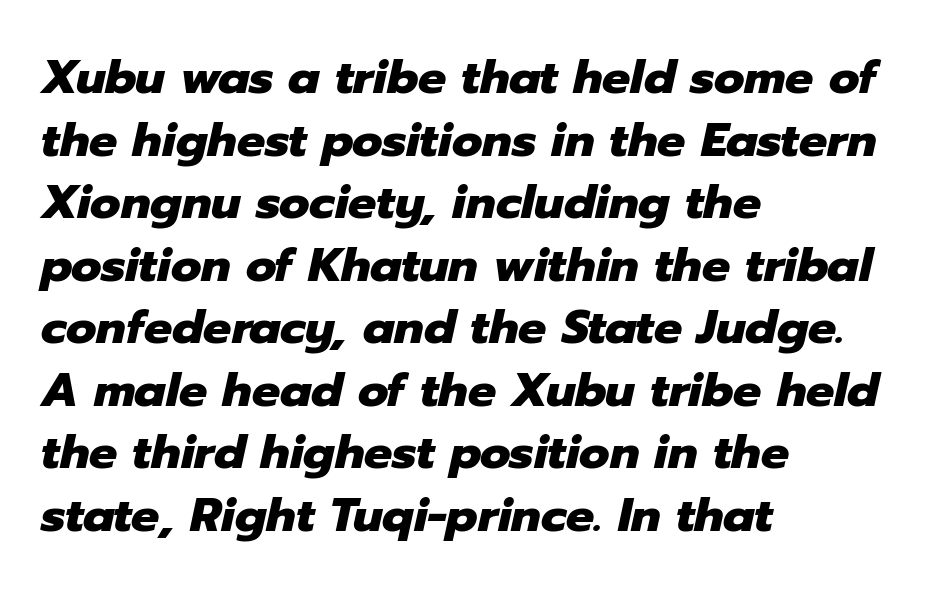
{"italic": "yes", "lean": "right", "slant_degrees": 12, "bold": "yes", "weight": "heavy", "width": "normal", "stroke_contrast": "low", "x_height": "medium", "monospaced": "no", "underline": "no", "align": "left", "line_spacing": "normal", "line_spacing_ratio": 1.33, "letter_spacing": "normal", "letter_spacing_em": 0.0, "glyph_px": 47}
